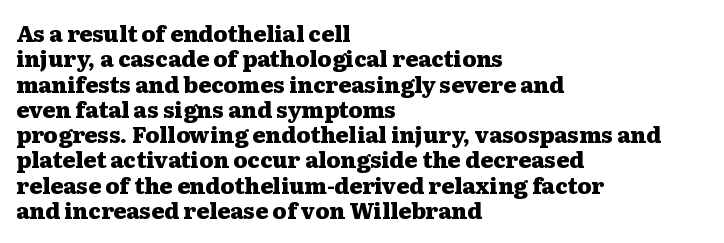
{"italic": "no", "bold": "yes", "underline": "no", "align": "left", "line_spacing": "tight", "line_spacing_ratio": 1.15, "letter_spacing": "normal", "letter_spacing_em": 0.0, "glyph_px": 22}
